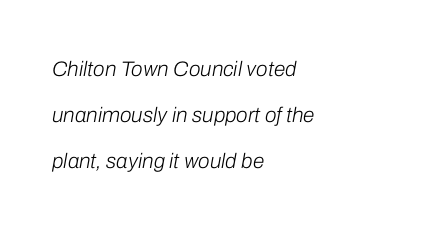
The line-height multiplier appears high, well above default. A light-to-regular cut is what we see here. Layout note: lines flush left. Default kerning and tracking; the words read as compact shapes. The area under the type is left untouched. When letters slant like this, we call the style italic.
